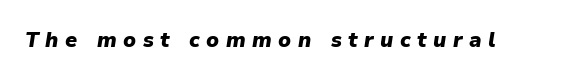
Q: Is the text bold? A: Yes.
Q: Is the text italic (slanted)? A: Yes, it leans right by about 9 degrees.
Q: Is the text underlined? A: No.
Q: Is the spacing between letters normal or unusually wide? A: Unusually wide.
